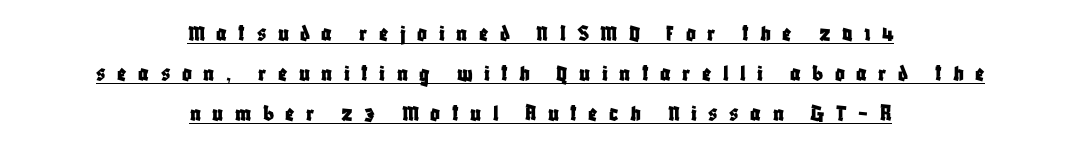
{"italic": "no", "underline": "yes", "align": "center", "line_spacing": "normal", "line_spacing_ratio": 1.67, "letter_spacing": "wide", "letter_spacing_em": 0.48, "glyph_px": 24}
